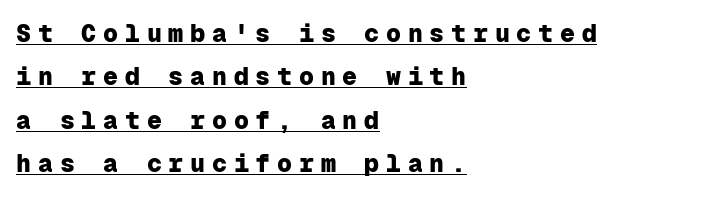
Q: Is the text bold? A: Yes.
Q: Is the text italic (slanted)? A: No, it is upright.
Q: Is the text underlined? A: Yes.
Q: How is the paragraph aligned? A: Left-aligned.
Q: Is the spacing between letters normal or unusually wide? A: Unusually wide.
